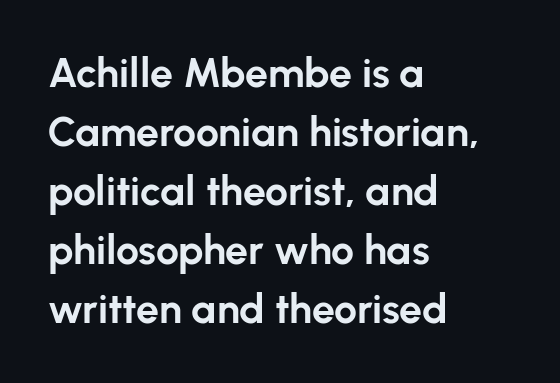
Q: Is the text bold? A: Yes.
Q: Is the text italic (slanted)? A: No, it is upright.
Q: Is the typeface a serif or a sans-serif typeface? A: Sans-serif.
Q: Is the text underlined? A: No.
Q: How is the paragraph aligned? A: Left-aligned.
Q: Is the spacing between letters normal or unusually wide? A: Normal.
Q: Is the spacing between lines tight, normal or loose? A: Normal.
Q: Width (condensed, normal, or wide)? A: Normal.
Q: Stroke contrast? A: Low.
Q: x-height? A: Medium.
Q: Monospaced? A: No.
